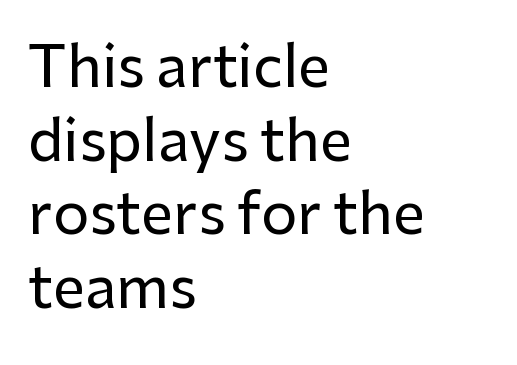
{"serif": "no", "italic": "no", "width": "normal", "stroke_contrast": "low", "x_height": "medium", "monospaced": "no", "underline": "no", "align": "left", "line_spacing": "normal", "line_spacing_ratio": 1.29, "letter_spacing": "normal", "letter_spacing_em": 0.0, "glyph_px": 57}
